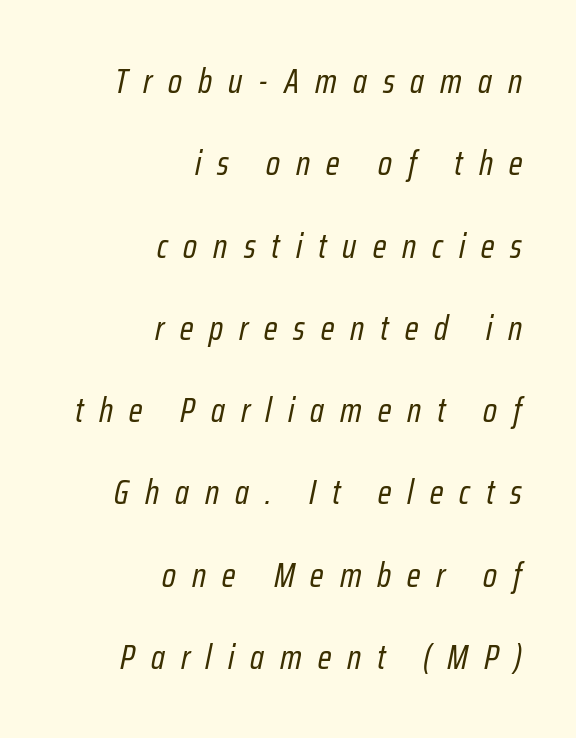
The space beneath each line is pristine and unruled. The paragraph has a hard right edge and a soft left edge. Tracking value appears strongly positive — letters spread wide. Vertical spacing — loose. Stems here are at most as thick as an everyday book face. Proportional: the letters do not fall into vertical columns.
